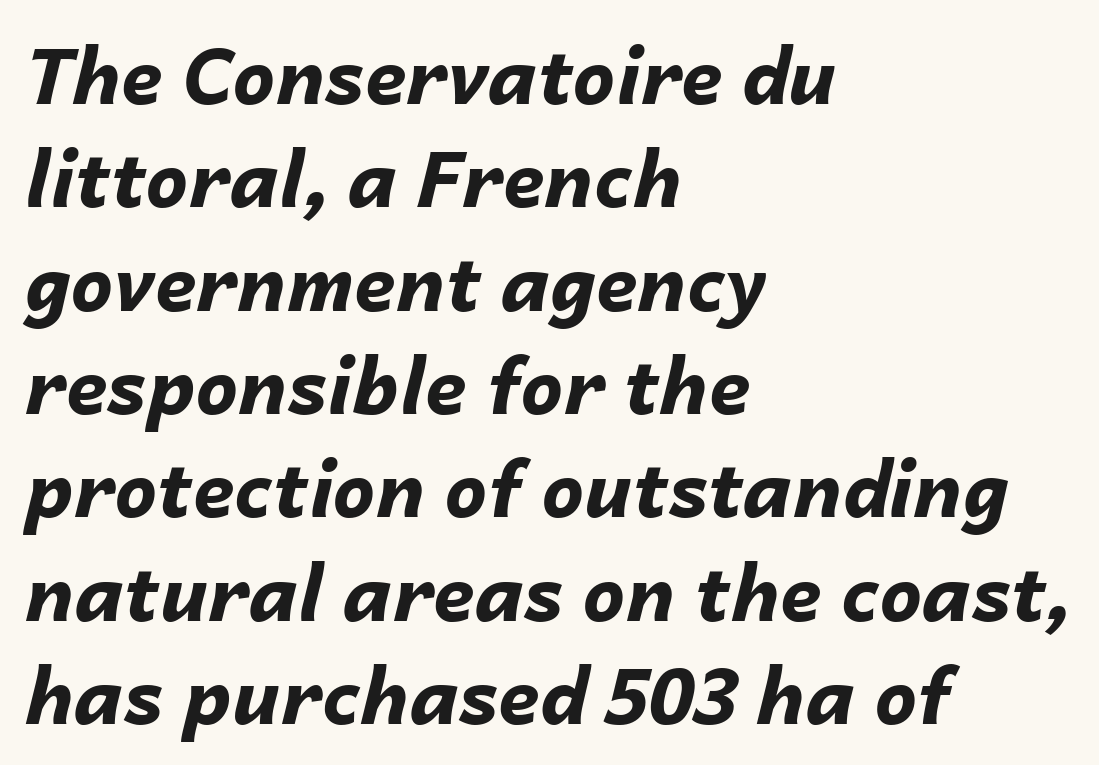
The image shows 76 px bold type, italic (leaning right); set left-aligned, normal line spacing (1.36x), normal letter spacing, not underlined; low stroke contrast and a medium x-height.
